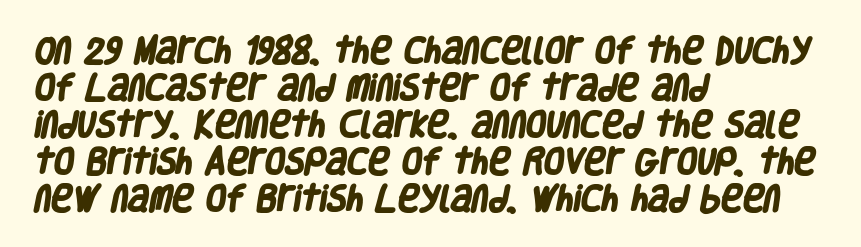
Q: Is the text bold? A: Yes.
Q: Is the typeface a serif or a sans-serif typeface? A: Sans-serif.
Q: Is the text underlined? A: No.
Q: How is the paragraph aligned? A: Left-aligned.
Q: Is the spacing between letters normal or unusually wide? A: Normal.
Q: Is the spacing between lines tight, normal or loose? A: Normal.
Q: Width (condensed, normal, or wide)? A: Condensed.
Q: Stroke contrast? A: Low.
Q: x-height? A: Large.
Q: Monospaced? A: No.
